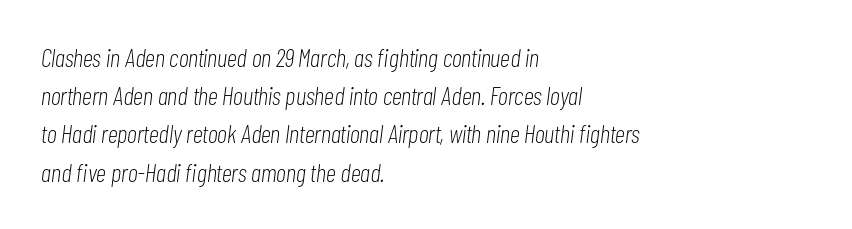
The image shows 26 px text type, italic (leaning right); set left-aligned, normal line spacing (1.47x), normal letter spacing, not underlined.
